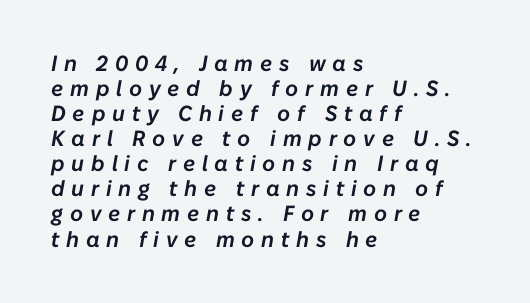
The image shows 22 px text type, italic (leaning right); set left-aligned, tight line spacing (1.14x), unusually wide letter spacing (+0.31 em), not underlined.
